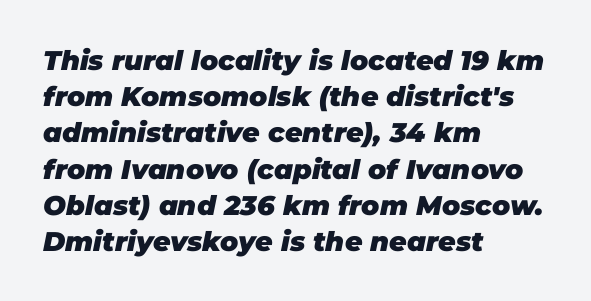
Honestly, there is no underline to notice here at all. Caption: multi-line text, flush left, ragged right. These lines sit exactly where default settings would place them. Thick stems and heavy bowls — unmistakably bold. This rendering leaves character spacing at its baseline value. Compared with ordinary roman type, these characters are visibly tilted.
